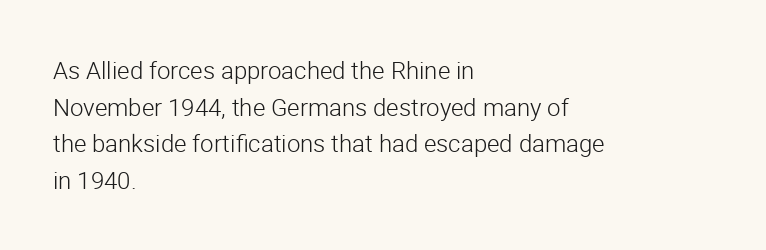
The image shows 24 px text type, upright; set left-aligned, normal line spacing (1.53x), normal letter spacing, not underlined.
